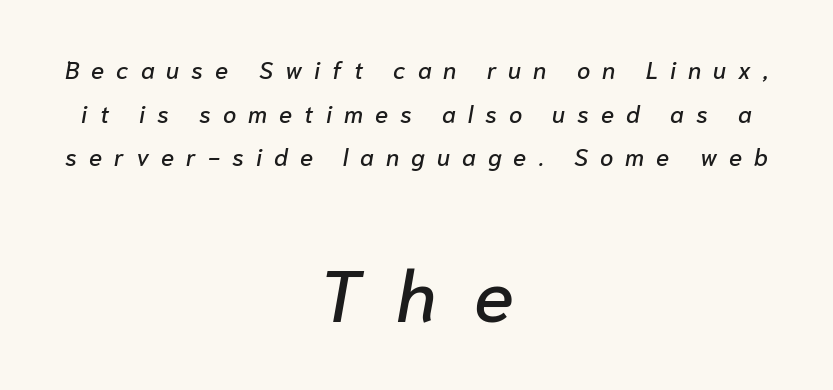
The tracking jumps out immediately: characters are airy and widely separated. Style check: oblique. Looks like regular typesetting: each glyph gets only the width it needs. Anything drawn beneath the words? Only blank space.
